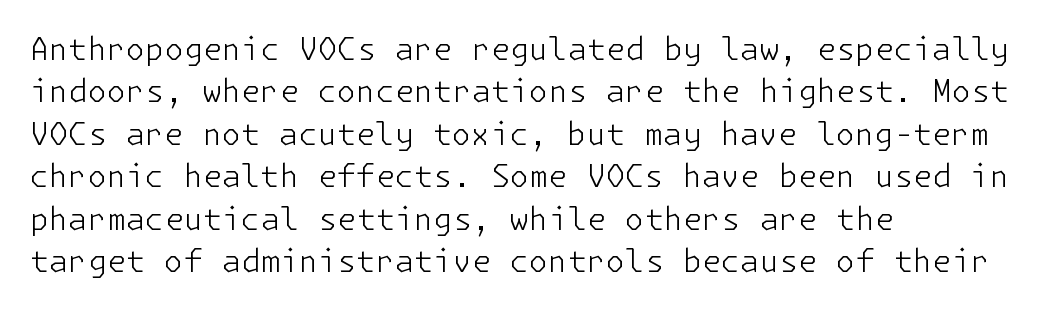
Does the leading feel generous? No, just average. The type family on display is of the sans-serif kind. The foot of each line stays bare and open. A roman cut, with each character standing at attention. This rendering leaves character spacing at its baseline value.
